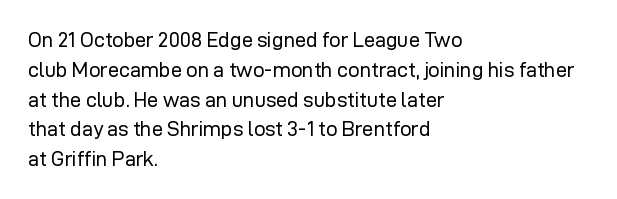
{"italic": "no", "bold": "no", "underline": "no", "align": "left", "line_spacing": "normal", "line_spacing_ratio": 1.49, "letter_spacing": "normal", "letter_spacing_em": 0.0, "glyph_px": 20}
